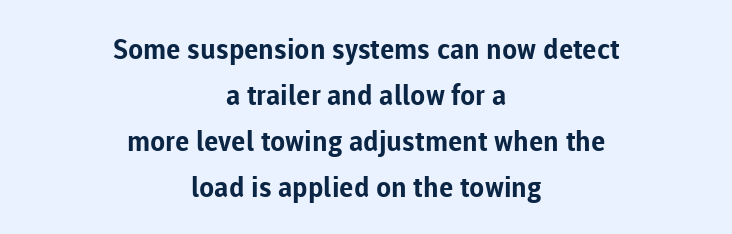
{"serif": "no", "italic": "no", "bold": "yes", "weight": "bold", "width": "normal", "stroke_contrast": "low", "x_height": "medium", "monospaced": "no", "underline": "no", "align": "center", "line_spacing": "normal", "line_spacing_ratio": 1.64, "letter_spacing": "normal", "letter_spacing_em": 0.0, "glyph_px": 28}
